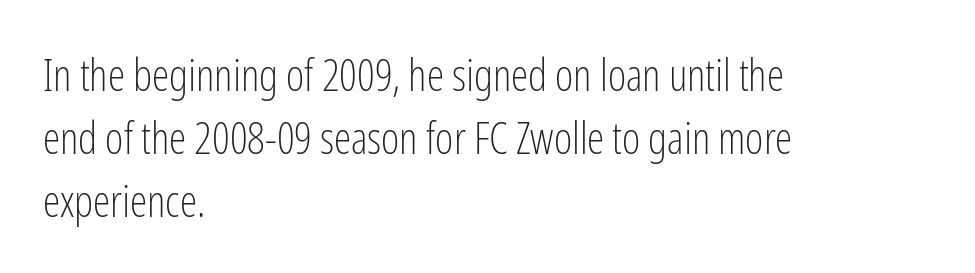
Layout note: lines flush left. Vertical strokes here are truly vertical. The rendering keeps characters at their native spacing. Unlike a traditional serif, this face leaves its strokes unadorned.
